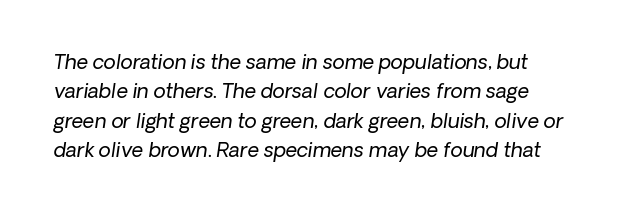
Q: Is the text bold? A: No.
Q: Is the text italic (slanted)? A: Yes, it leans right by about 8 degrees.
Q: Is the text underlined? A: No.
Q: Is the spacing between letters normal or unusually wide? A: Normal.
Q: Is the spacing between lines tight, normal or loose? A: Normal.
